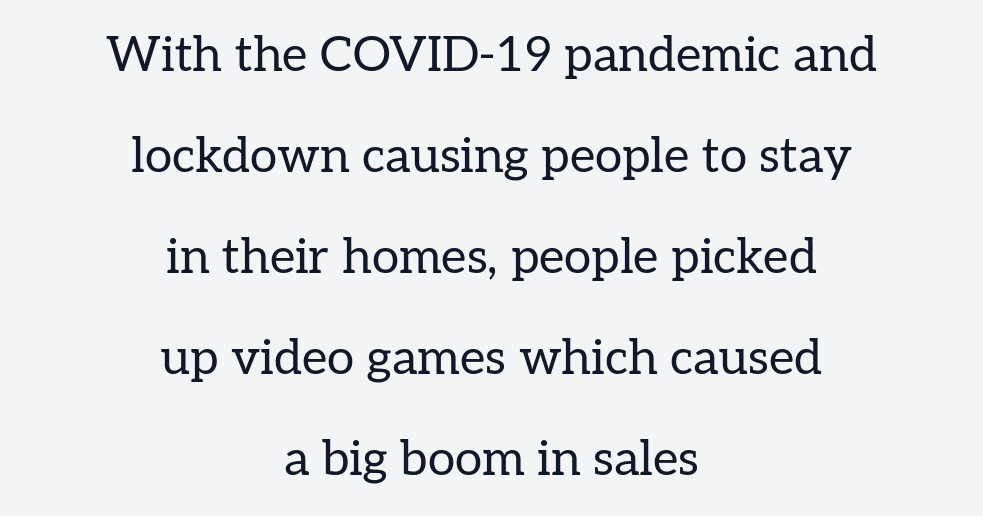
The image shows 49 px regular-weight serif type, upright; set centered, loose line spacing (2.06x), normal letter spacing, not underlined; low stroke contrast and a medium x-height.
